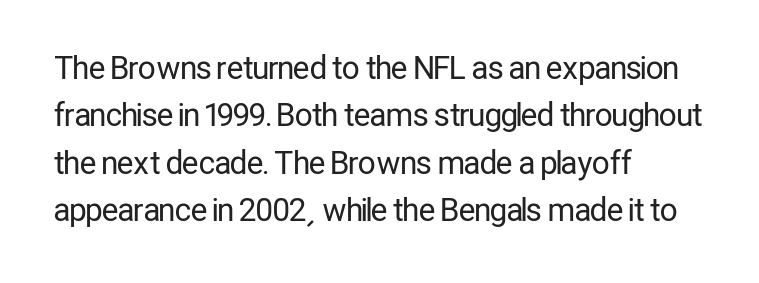
Q: Is the text bold? A: No.
Q: Is the text italic (slanted)? A: No, it is upright.
Q: Is the typeface a serif or a sans-serif typeface? A: Sans-serif.
Q: Is the text underlined? A: No.
Q: How is the paragraph aligned? A: Left-aligned.
Q: Is the spacing between letters normal or unusually wide? A: Normal.
Q: Is the spacing between lines tight, normal or loose? A: Normal.
Q: Width (condensed, normal, or wide)? A: Condensed.
Q: Stroke contrast? A: Low.
Q: x-height? A: Medium.
Q: Monospaced? A: No.
